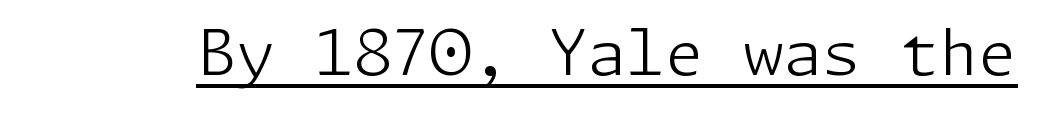
The designer went with a sans here, leaving each stem footless. Underline: present. The tracking reads as untouched default to a designer's eye. When letters stand straight like this, we call the style roman or upright.
